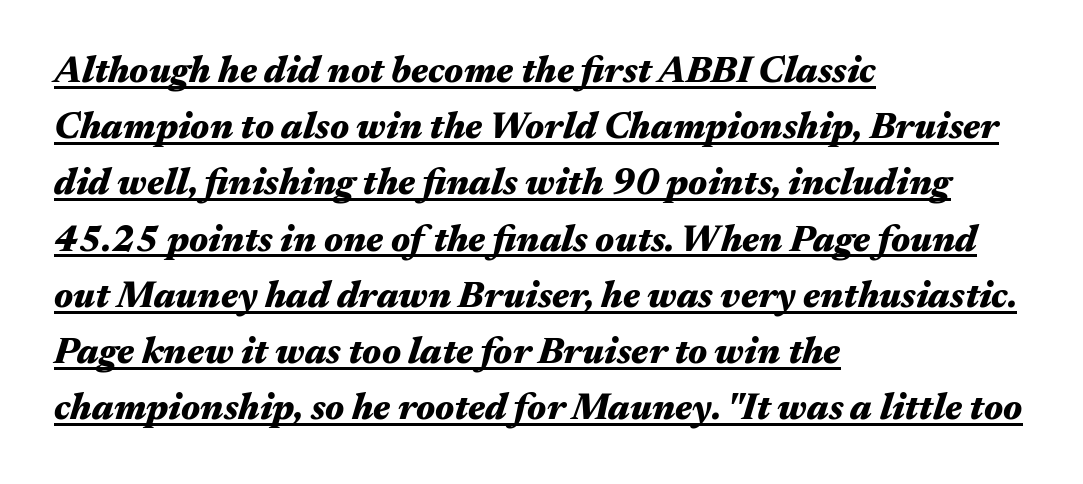
Q: Is the text bold? A: Yes.
Q: Is the text italic (slanted)? A: Yes, it leans right by about 17 degrees.
Q: Is the text underlined? A: Yes.
Q: How is the paragraph aligned? A: Left-aligned.
Q: Is the spacing between letters normal or unusually wide? A: Normal.
Q: Is the spacing between lines tight, normal or loose? A: Normal.
Q: Width (condensed, normal, or wide)? A: Wide.
Q: Stroke contrast? A: Medium.
Q: x-height? A: Medium.
Q: Monospaced? A: No.
